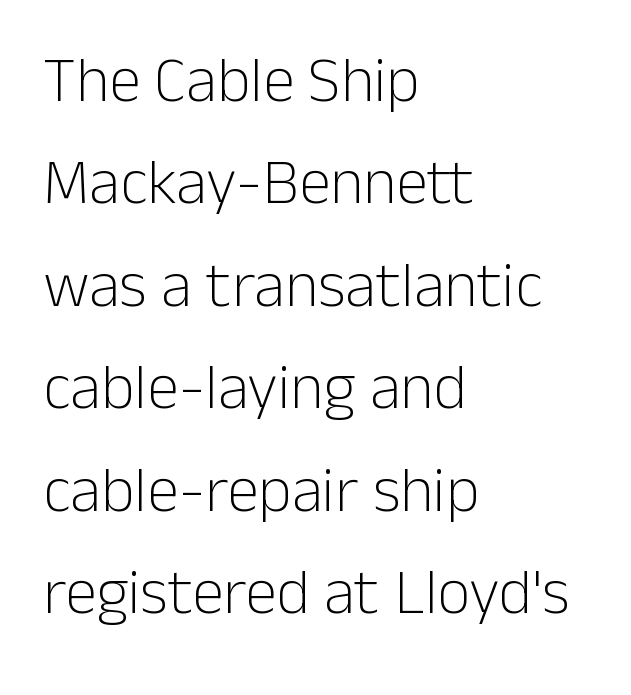
The image shows 64 px light sans-serif type, upright; set left-aligned, normal line spacing (1.6x), normal letter spacing, not underlined; low stroke contrast and a medium x-height.
